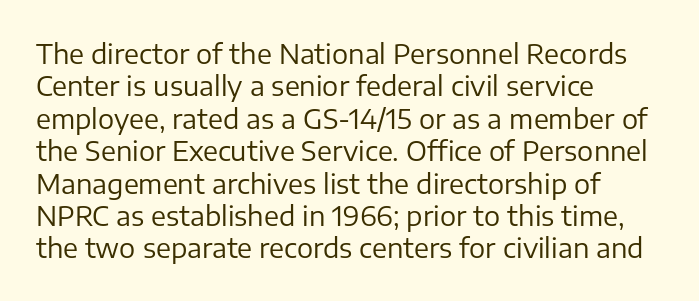
{"italic": "no", "bold": "no", "underline": "no", "align": "left", "line_spacing_ratio": 1.2, "letter_spacing": "normal", "letter_spacing_em": 0.0, "glyph_px": 27}
